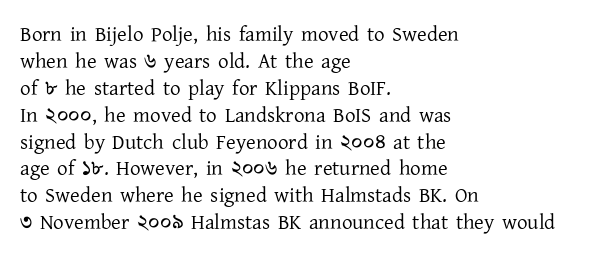
{"italic": "no", "bold": "no", "underline": "no", "align": "left", "line_spacing": "normal", "line_spacing_ratio": 1.28, "letter_spacing": "normal", "letter_spacing_em": 0.0, "glyph_px": 21}
